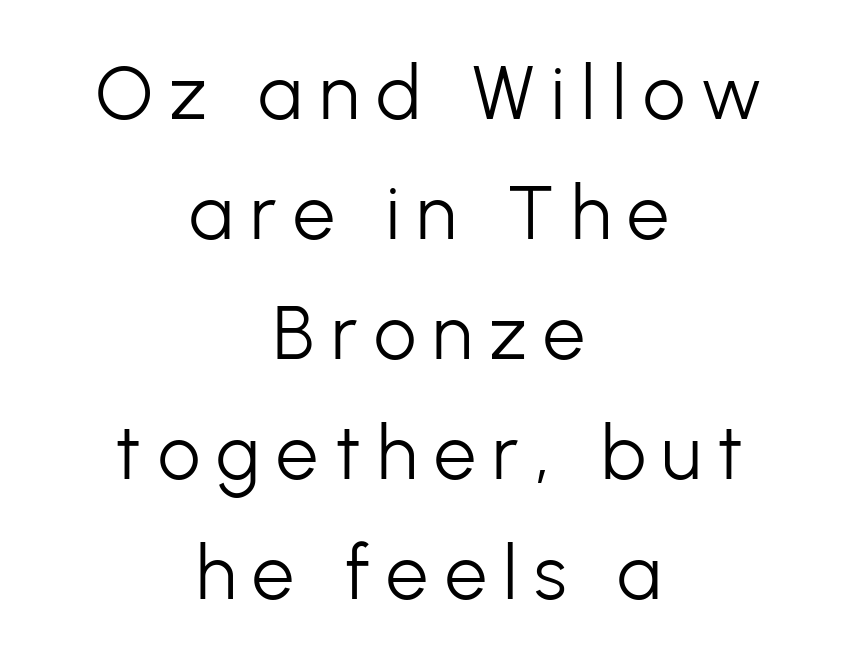
Q: Is the text bold? A: No.
Q: Is the text italic (slanted)? A: No, it is upright.
Q: Is the typeface a serif or a sans-serif typeface? A: Sans-serif.
Q: Is the text underlined? A: No.
Q: How is the paragraph aligned? A: Centered.
Q: Is the spacing between letters normal or unusually wide? A: Unusually wide.
Q: Is the spacing between lines tight, normal or loose? A: Normal.
Q: Width (condensed, normal, or wide)? A: Normal.
Q: Stroke contrast? A: Low.
Q: x-height? A: Medium.
Q: Monospaced? A: No.
